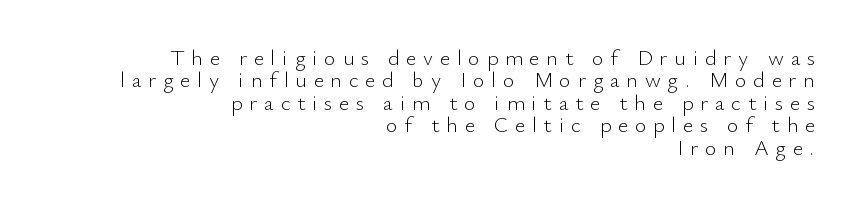
The image shows 22 px text type, upright; set right-aligned, tight line spacing (1.02x), unusually wide letter spacing (+0.31 em), not underlined.
